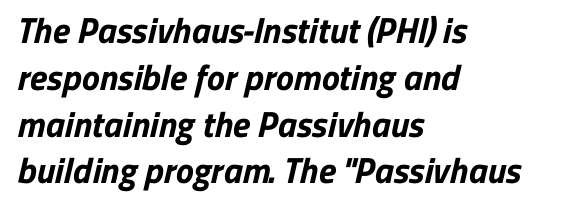
The image shows 36 px bold sans-serif type; set left-aligned, normal line spacing (1.3x), normal letter spacing, not underlined; low stroke contrast and a medium x-height.
